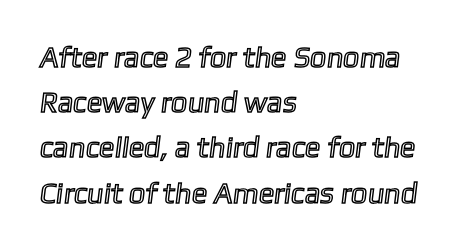
The image shows 29 px text type; set left-aligned, normal line spacing (1.56x), normal letter spacing, not underlined; a medium x-height.
